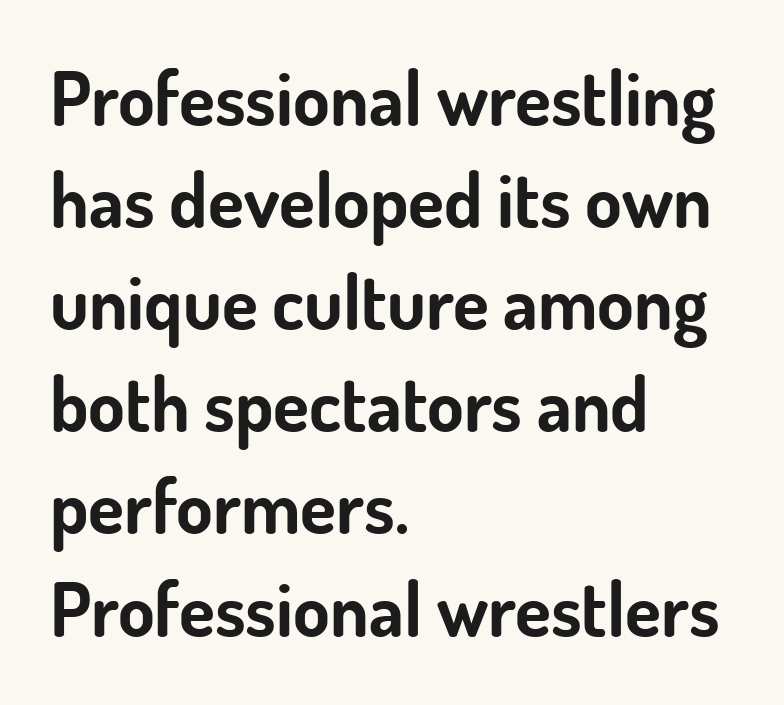
{"serif": "no", "italic": "no", "bold": "yes", "weight": "bold", "width": "normal", "stroke_contrast": "low", "x_height": "small", "monospaced": "no", "underline": "no", "align": "left", "line_spacing": "normal", "line_spacing_ratio": 1.38, "letter_spacing": "normal", "letter_spacing_em": 0.0, "glyph_px": 74}
